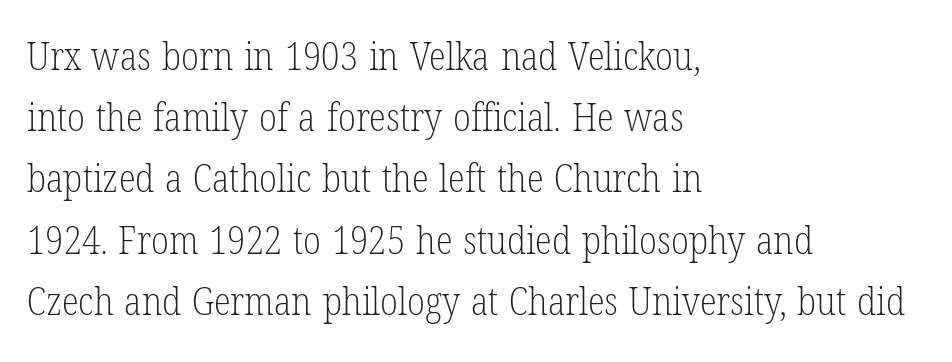
{"serif": "yes", "italic": "no", "bold": "no", "weight": "light", "width": "condensed", "stroke_contrast": "low", "x_height": "medium", "monospaced": "no", "underline": "no", "align": "left", "line_spacing": "normal", "line_spacing_ratio": 1.57, "letter_spacing": "normal", "letter_spacing_em": 0.0, "glyph_px": 39}
